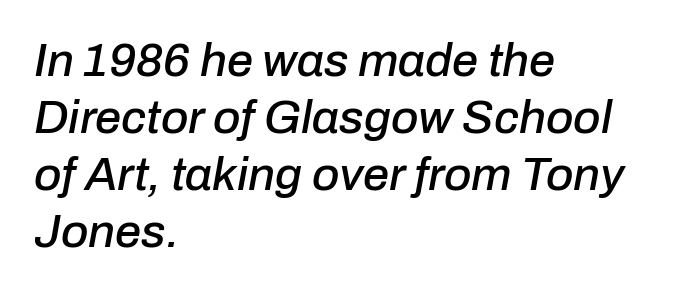
{"italic": "yes", "lean": "right", "slant_degrees": 10, "width": "normal", "stroke_contrast": "low", "x_height": "medium", "monospaced": "no", "underline": "no", "align": "left", "line_spacing_ratio": 1.21, "letter_spacing": "normal", "letter_spacing_em": 0.0, "glyph_px": 47}
